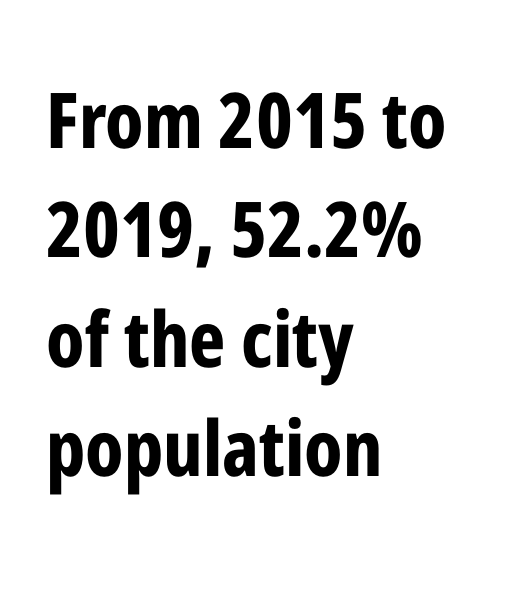
{"serif": "no", "italic": "no", "bold": "yes", "weight": "bold", "width": "condensed", "stroke_contrast": "low", "x_height": "medium", "monospaced": "no", "underline": "no", "align": "left", "line_spacing": "normal", "line_spacing_ratio": 1.42, "letter_spacing": "normal", "letter_spacing_em": 0.0, "glyph_px": 77}
